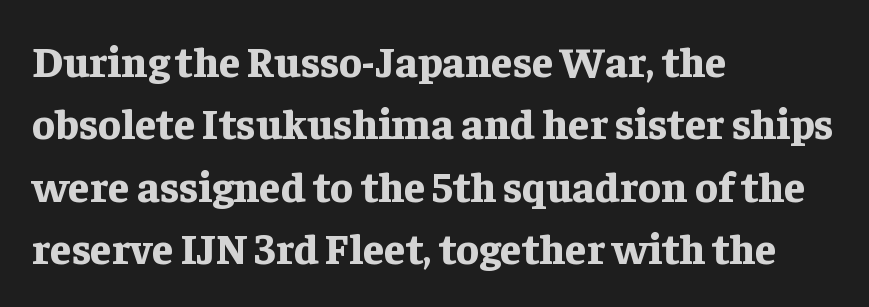
Note: serifs present on the glyphs. Tall strokes in this sample are plumb rather than angled. Varying glyph widths throughout — classic text-font behaviour. Reading down the column, the eye jumps a familiar distance to each next line. Typographic density is high because the face is bold.
